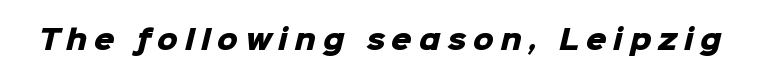
Q: Is the text bold? A: Yes.
Q: Is the text underlined? A: No.
Q: Is the spacing between letters normal or unusually wide? A: Unusually wide.
